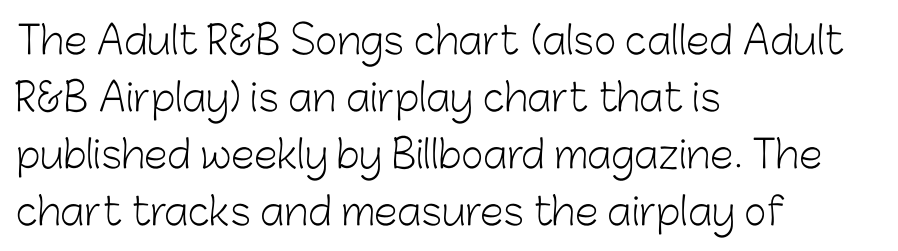
Q: Is the text bold? A: No.
Q: Is the text italic (slanted)? A: No, it is upright.
Q: Is the typeface a serif or a sans-serif typeface? A: Sans-serif.
Q: Is the text underlined? A: No.
Q: How is the paragraph aligned? A: Left-aligned.
Q: Is the spacing between letters normal or unusually wide? A: Normal.
Q: Is the spacing between lines tight, normal or loose? A: Normal.
Q: Width (condensed, normal, or wide)? A: Normal.
Q: Stroke contrast? A: Low.
Q: x-height? A: Medium.
Q: Monospaced? A: No.
